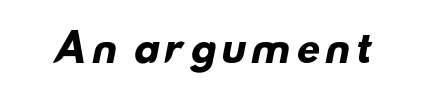
Q: Is the text bold? A: Yes.
Q: Is the typeface a serif or a sans-serif typeface? A: Sans-serif.
Q: Is the text underlined? A: No.
Q: Width (condensed, normal, or wide)? A: Wide.
Q: Stroke contrast? A: Low.
Q: x-height? A: Small.
Q: Monospaced? A: No.
